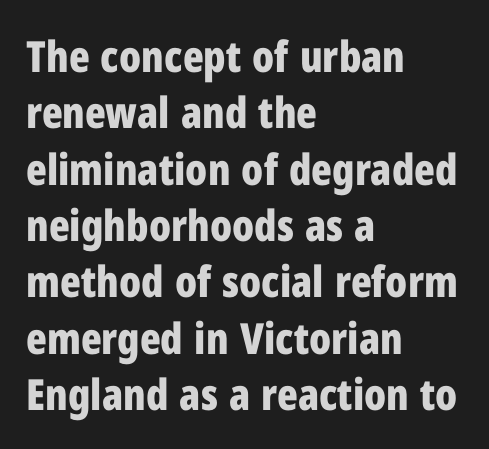
Q: Is the text bold? A: Yes.
Q: Is the text italic (slanted)? A: No, it is upright.
Q: Is the typeface a serif or a sans-serif typeface? A: Sans-serif.
Q: Is the text underlined? A: No.
Q: How is the paragraph aligned? A: Left-aligned.
Q: Is the spacing between letters normal or unusually wide? A: Normal.
Q: Is the spacing between lines tight, normal or loose? A: Normal.
Q: Width (condensed, normal, or wide)? A: Condensed.
Q: Stroke contrast? A: Low.
Q: x-height? A: Medium.
Q: Monospaced? A: No.
